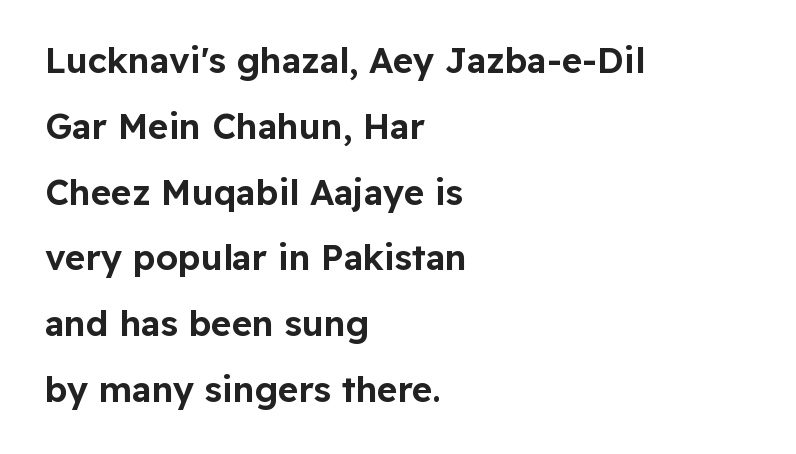
The image shows 35 px sans-serif type, upright; set left-aligned, line spacing 1.88x, normal letter spacing, not underlined; low stroke contrast and a medium x-height.
